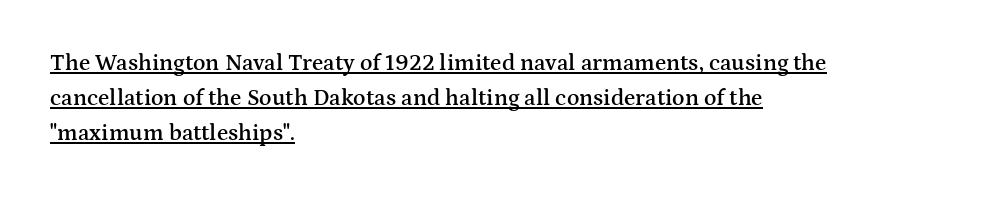
The image shows 23 px text type, upright; set left-aligned, normal line spacing (1.53x), normal letter spacing, underlined.
